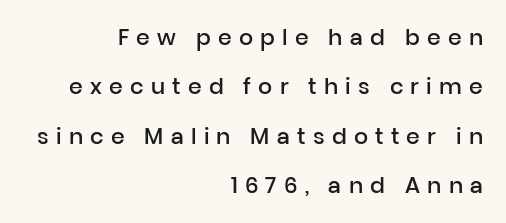
The image shows 22 px text type, upright; set right-aligned, loose line spacing (2.25x), unusually wide letter spacing (+0.33 em), not underlined.
